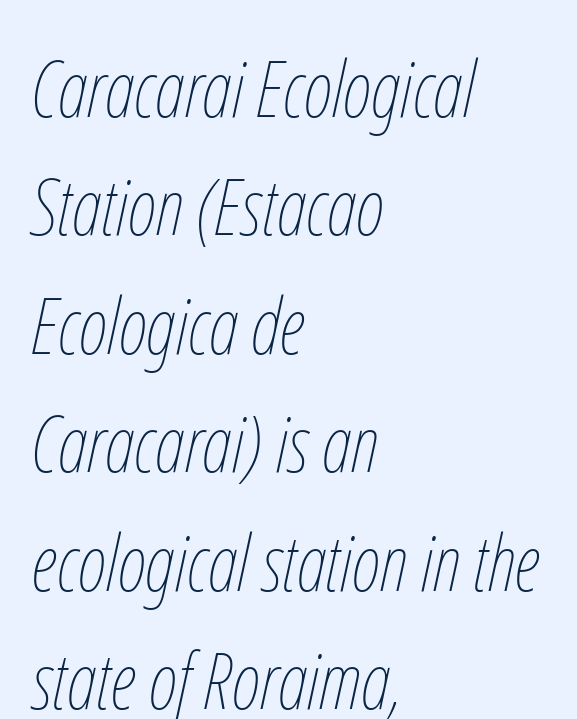
The image shows 79 px thin, condensed type, italic (leaning right); set left-aligned, normal line spacing (1.5x), normal letter spacing, not underlined; low stroke contrast and a medium x-height.
